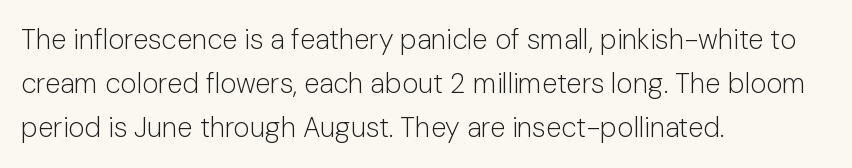
The image shows 28 px light sans-serif type, upright; set left-aligned, normal line spacing (1.58x), normal letter spacing, not underlined; low stroke contrast and a medium x-height.
